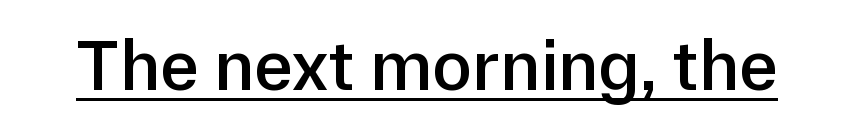
Q: Is the text bold? A: Semi-bold.
Q: Is the text italic (slanted)? A: No, it is upright.
Q: Is the typeface a serif or a sans-serif typeface? A: Sans-serif.
Q: Is the text underlined? A: Yes.
Q: Is the spacing between letters normal or unusually wide? A: Normal.
Q: Width (condensed, normal, or wide)? A: Normal.
Q: Stroke contrast? A: Low.
Q: x-height? A: Medium.
Q: Monospaced? A: No.
